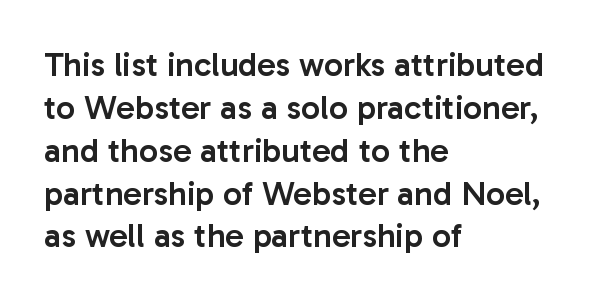
Q: Is the text bold? A: Semi-bold.
Q: Is the text italic (slanted)? A: No, it is upright.
Q: Is the typeface a serif or a sans-serif typeface? A: Sans-serif.
Q: Is the text underlined? A: No.
Q: How is the paragraph aligned? A: Left-aligned.
Q: Is the spacing between letters normal or unusually wide? A: Normal.
Q: Is the spacing between lines tight, normal or loose? A: Normal.
Q: Width (condensed, normal, or wide)? A: Normal.
Q: Stroke contrast? A: Low.
Q: x-height? A: Medium.
Q: Monospaced? A: No.
